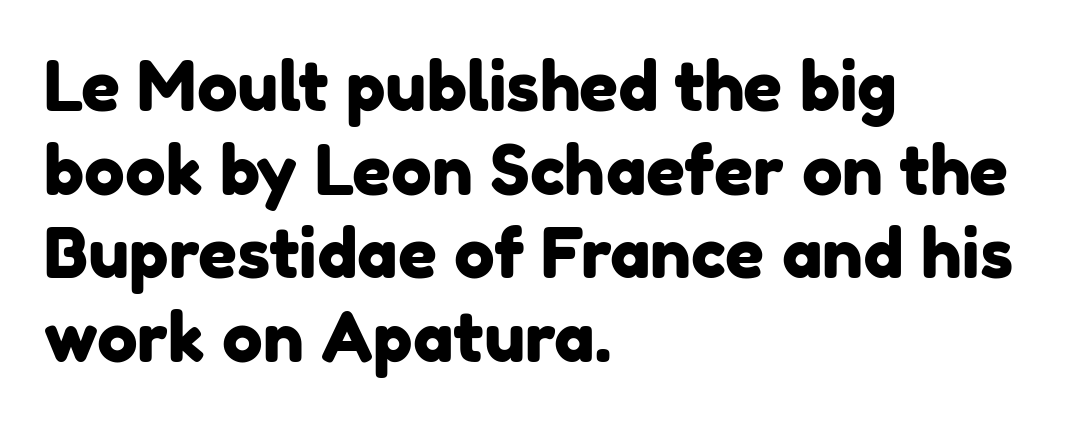
{"serif": "no", "width": "normal", "stroke_contrast": "low", "x_height": "medium", "monospaced": "no", "underline": "no", "align": "left", "line_spacing_ratio": 1.23, "letter_spacing": "normal", "letter_spacing_em": 0.0, "glyph_px": 68}
